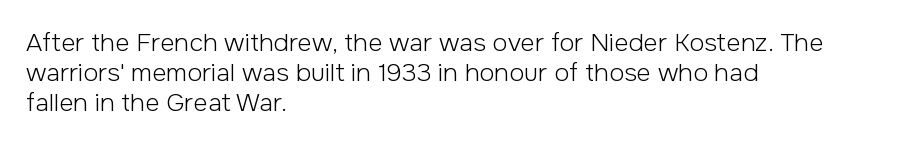
Q: Is the text bold? A: No.
Q: Is the text italic (slanted)? A: No, it is upright.
Q: Is the text underlined? A: No.
Q: How is the paragraph aligned? A: Left-aligned.
Q: Is the spacing between letters normal or unusually wide? A: Normal.
